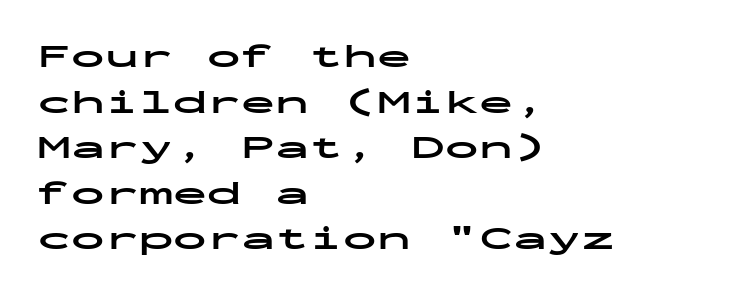
It's the straight-up-and-down kind of type. Words float on clear page, feet unadorned. The tracking reads as untouched default to a designer's eye. Layout note: lines flush left. This sample has the even, mechanical cadence of fixed-width lettering. Regular leading.
